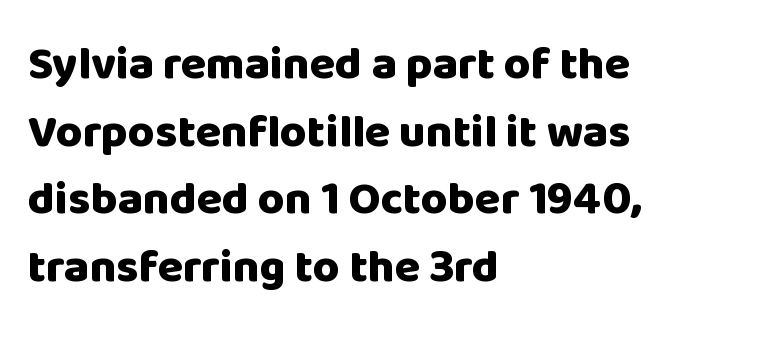
{"serif": "no", "italic": "no", "bold": "yes", "weight": "heavy", "width": "normal", "stroke_contrast": "low", "x_height": "large", "monospaced": "no", "underline": "no", "align": "left", "line_spacing": "normal", "line_spacing_ratio": 1.47, "letter_spacing": "normal", "letter_spacing_em": 0.0, "glyph_px": 46}
